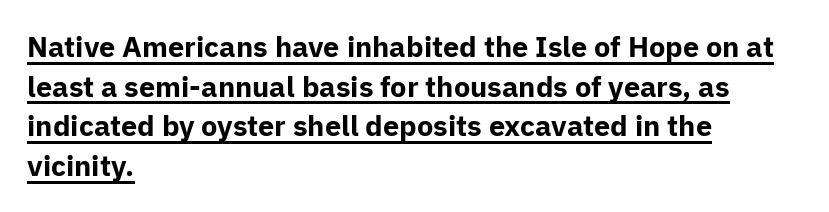
Tracking here is standard; glyphs follow each other at the usual distance. The letters advance in unequal steps, a hallmark of proportional type. Plenty of ink on the page — the face is bold. Upright lettering throughout. A continuous stroke trails under the words, as in a hyperlink. Notice how the passage keeps a crisp vertical edge on the left only.
